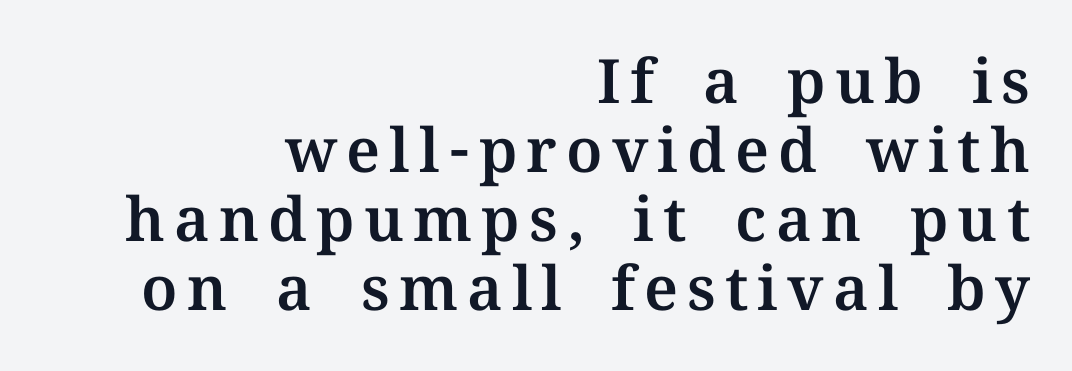
The image shows 61 px serif type, upright; set right-aligned, tight line spacing (1.13x), not underlined; medium stroke contrast and a medium x-height.
